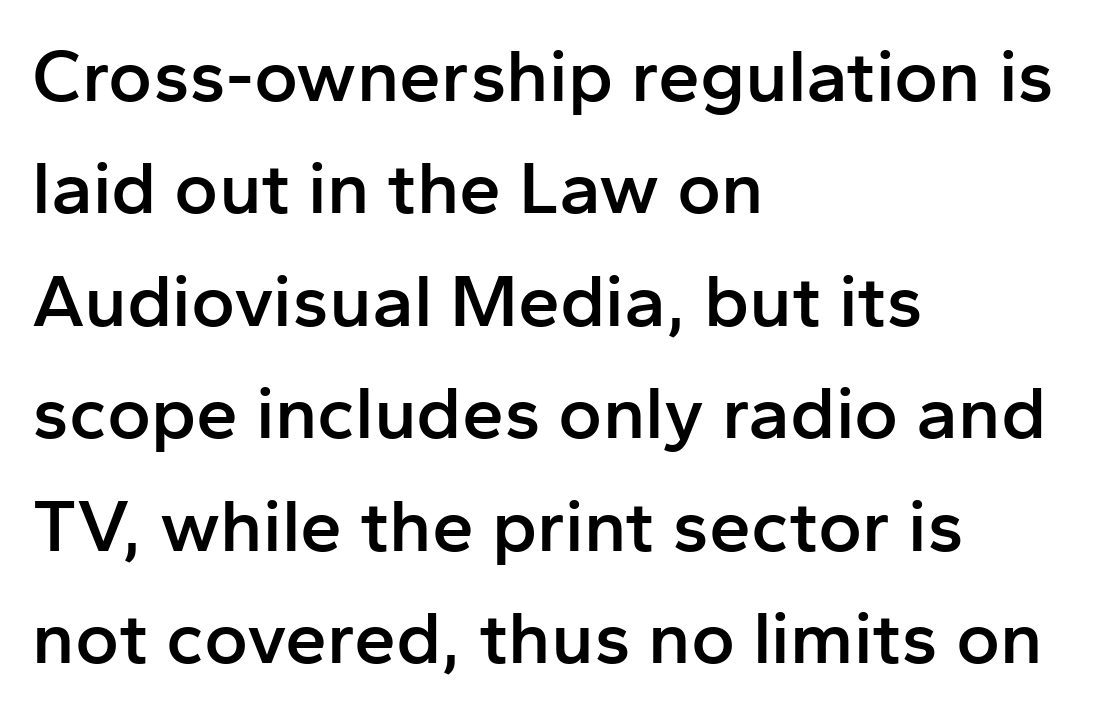
Q: Is the text bold? A: Semi-bold.
Q: Is the text italic (slanted)? A: No, it is upright.
Q: Is the typeface a serif or a sans-serif typeface? A: Sans-serif.
Q: Is the text underlined? A: No.
Q: How is the paragraph aligned? A: Left-aligned.
Q: Is the spacing between letters normal or unusually wide? A: Normal.
Q: Is the spacing between lines tight, normal or loose? A: Normal.
Q: Width (condensed, normal, or wide)? A: Normal.
Q: Stroke contrast? A: Low.
Q: x-height? A: Medium.
Q: Monospaced? A: No.
